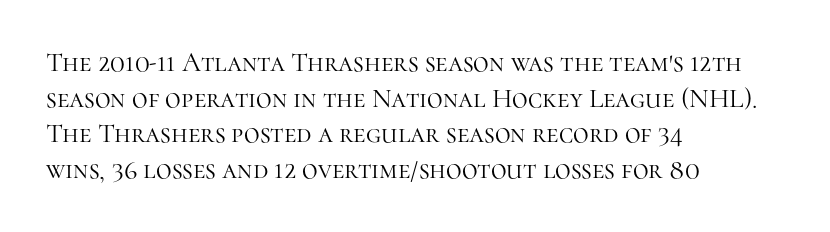
The image shows 27 px text type, upright; set left-aligned, normal line spacing (1.32x), normal letter spacing, not underlined.
